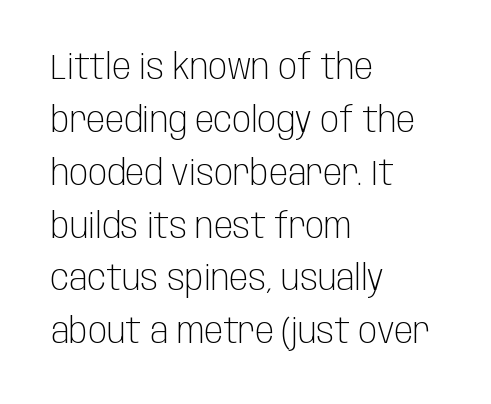
{"serif": "no", "italic": "no", "bold": "no", "weight": "light", "width": "condensed", "stroke_contrast": "low", "x_height": "large", "monospaced": "no", "underline": "no", "align": "left", "line_spacing": "normal", "line_spacing_ratio": 1.51, "letter_spacing": "normal", "letter_spacing_em": 0.0, "glyph_px": 35}
